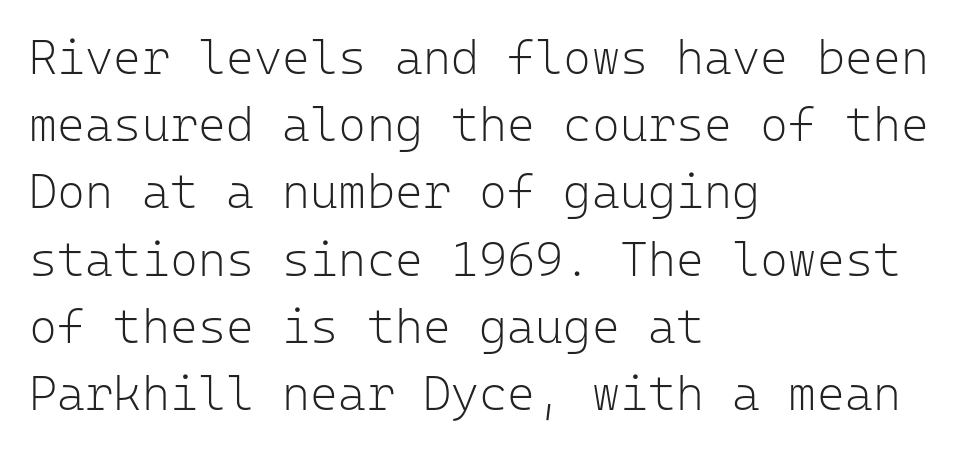
Q: Is the text bold? A: No.
Q: Is the text italic (slanted)? A: No, it is upright.
Q: Is the typeface a serif or a sans-serif typeface? A: Sans-serif.
Q: Is the text underlined? A: No.
Q: How is the paragraph aligned? A: Left-aligned.
Q: Is the spacing between letters normal or unusually wide? A: Normal.
Q: Is the spacing between lines tight, normal or loose? A: Normal.
Q: Width (condensed, normal, or wide)? A: Normal.
Q: Stroke contrast? A: Low.
Q: x-height? A: Medium.
Q: Monospaced? A: Yes.
